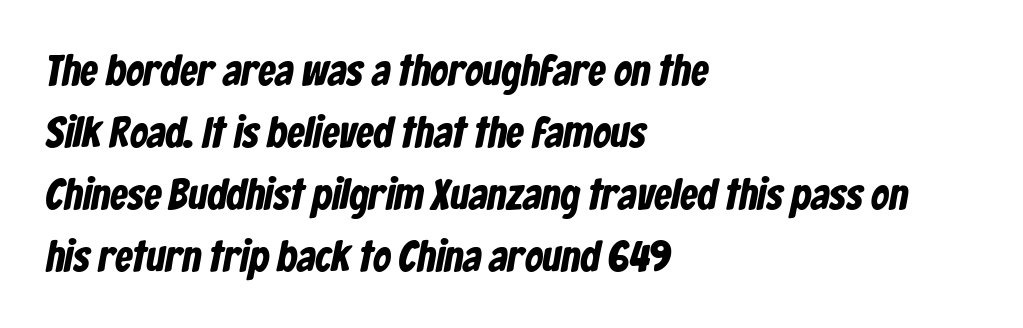
The image shows 44 px condensed sans-serif type; set left-aligned, normal line spacing (1.41x), normal letter spacing, not underlined; low stroke contrast and a medium x-height.
